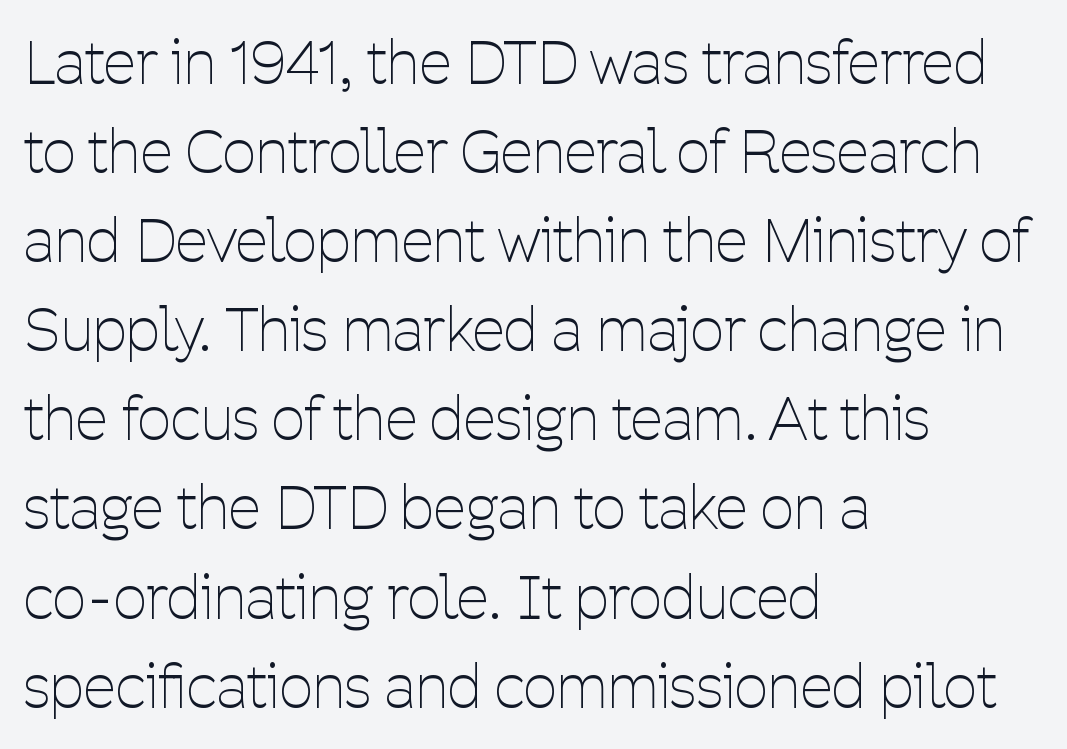
The image shows 59 px thin, condensed sans-serif type, upright; set left-aligned, normal line spacing (1.51x), normal letter spacing, not underlined; low stroke contrast and a medium x-height.
